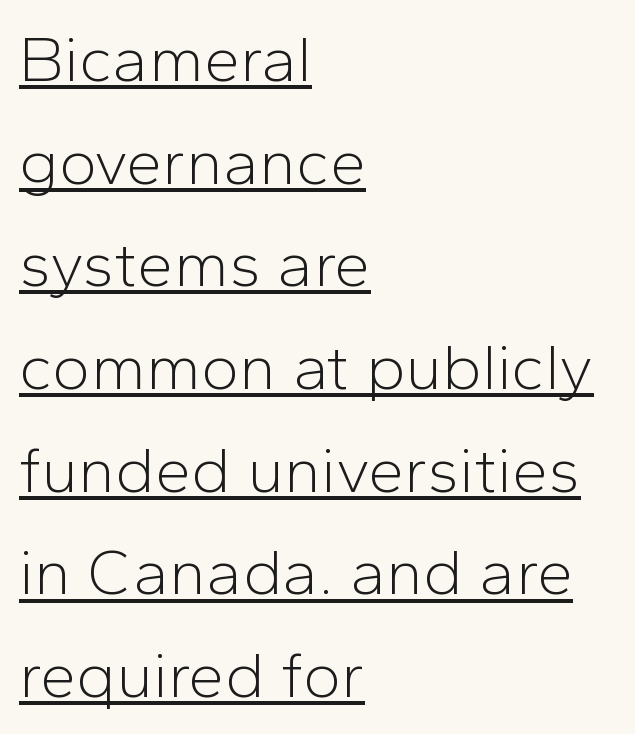
The image shows 65 px light sans-serif type, upright; set left-aligned, normal line spacing (1.58x), normal letter spacing, underlined; low stroke contrast and a medium x-height.
